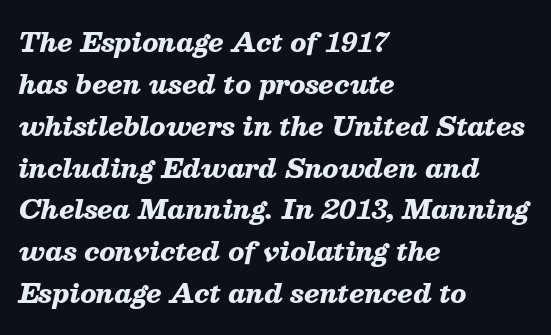
The face used here has a pronounced slope to its letters. Plain, unruled lines of type. Heft: maximum for text — a bold. The horizontal fit of the characters is conventional and even. The rows are spaced the way most documents space them. Line starts are locked; line ends wander.
